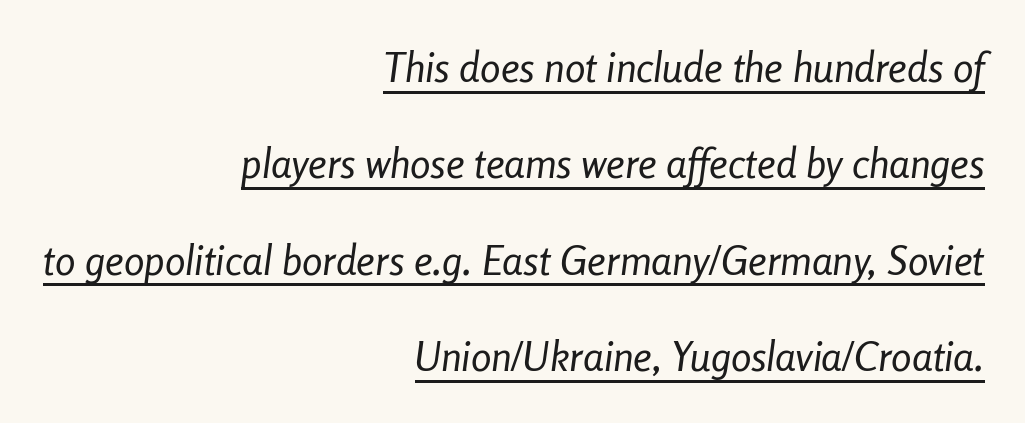
Looking at the ascenders, they clearly lean. Students, observe the line beneath the letters — that is underlining. Is this a fixed-width face? No — the glyphs have proportional, varying widths. The passage is arranged like a letterhead date or caption credit — flush right. No heavy texture on the line: the type isn't bold. The passage shown stacks its lines with a broad gap.
